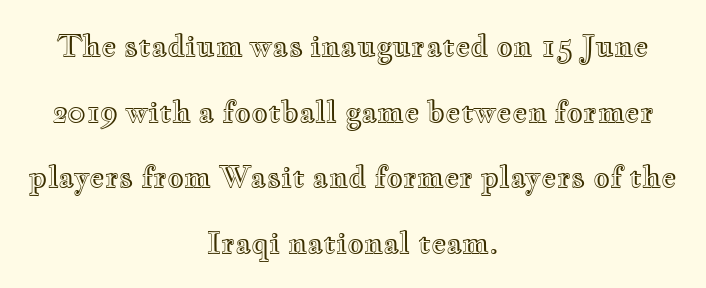
Q: Is the text italic (slanted)? A: No, it is upright.
Q: Is the text underlined? A: No.
Q: How is the paragraph aligned? A: Centered.
Q: Is the spacing between letters normal or unusually wide? A: Normal.
Q: Is the spacing between lines tight, normal or loose? A: Loose.
Q: Width (condensed, normal, or wide)? A: Wide.
Q: x-height? A: Small.
Q: Monospaced? A: No.
